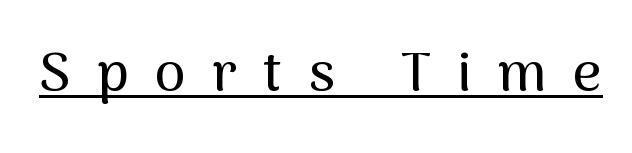
Q: Is the text italic (slanted)? A: No, it is upright.
Q: Is the typeface a serif or a sans-serif typeface? A: Sans-serif.
Q: Is the text underlined? A: Yes.
Q: Is the spacing between letters normal or unusually wide? A: Unusually wide.
Q: Width (condensed, normal, or wide)? A: Normal.
Q: Stroke contrast? A: Medium.
Q: x-height? A: Medium.
Q: Monospaced? A: No.
